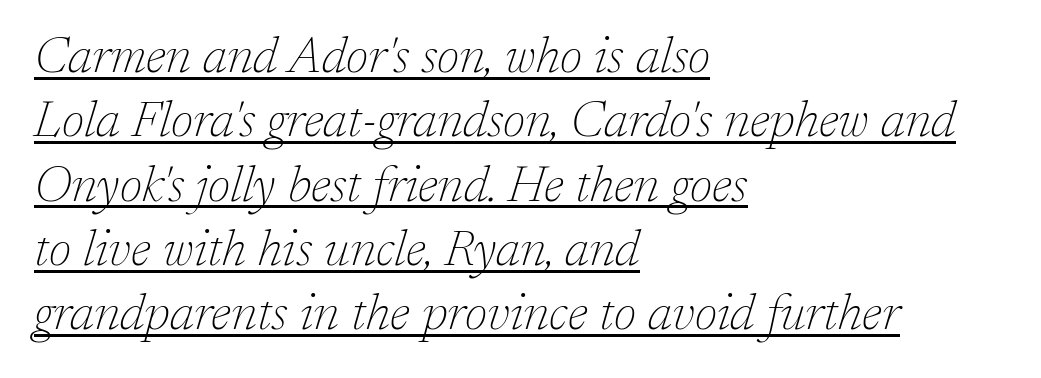
Q: Is the text bold? A: No.
Q: Is the text italic (slanted)? A: Yes, it leans right by about 17 degrees.
Q: Is the typeface a serif or a sans-serif typeface? A: Serif.
Q: Is the text underlined? A: Yes.
Q: How is the paragraph aligned? A: Left-aligned.
Q: Is the spacing between letters normal or unusually wide? A: Normal.
Q: Is the spacing between lines tight, normal or loose? A: Normal.
Q: Width (condensed, normal, or wide)? A: Normal.
Q: Stroke contrast? A: Low.
Q: x-height? A: Medium.
Q: Monospaced? A: No.
